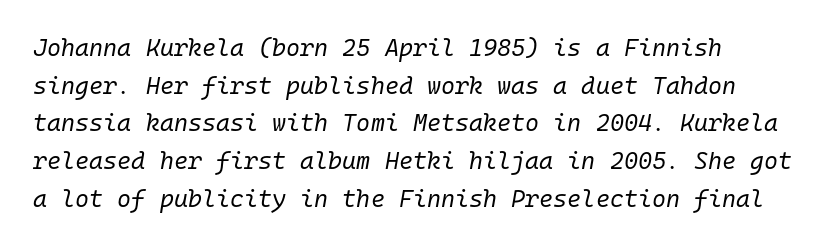
The image shows 24 px text type, italic (leaning right); set normal line spacing (1.57x), normal letter spacing, not underlined.
